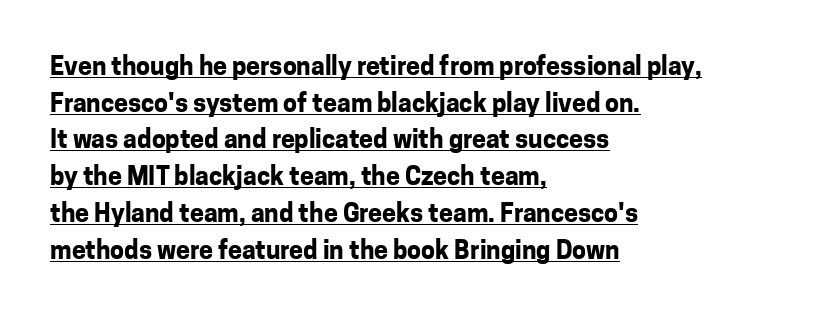
Caption: lettering with a line underneath. Alignment: flush left. In terms of leading, this rendering sits right in the middle. Students, note that the glyphs here touch the page at normal intervals. You'd pick this weight for a headline — it's a proper bold.
